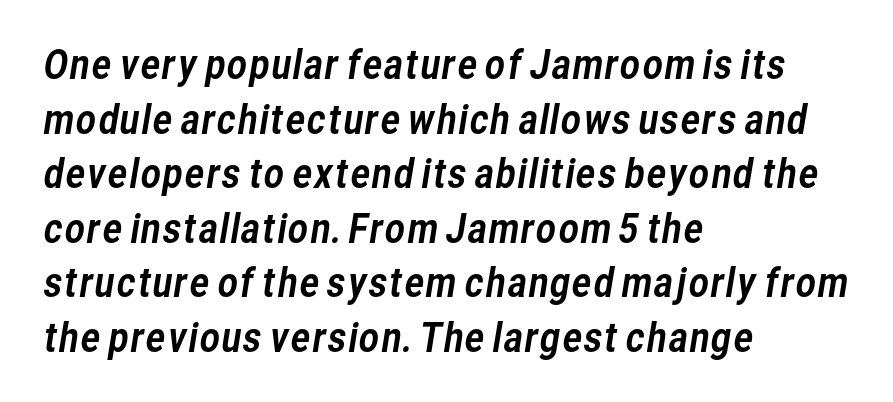
Classification — sans serif. A classic flush-left, rag-right setting is used for this passage. Honestly, the letter spacing is just normal — you wouldn't notice it. These lines are rendered in a variable-pitch font.
